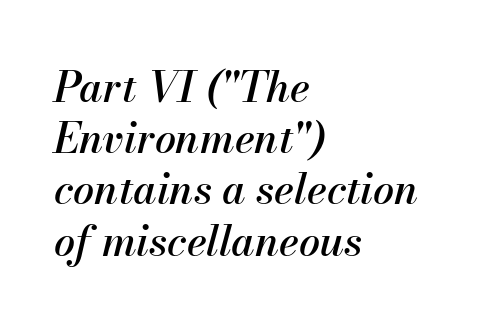
This sample uses plain, unmodified letter spacing. Line beginnings align vertically; line endings do not. Check the space under the baseline: it is left empty. These lines were composed using italics. Each letter keeps its own natural width here, so spacing adapts to shape.
